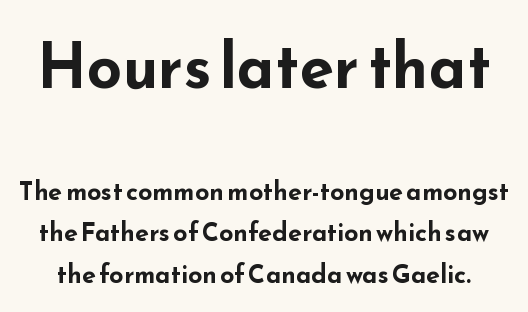
The image shows 62 px bold, wide sans-serif type, upright; set normal line spacing (1.66x), normal letter spacing, not underlined; the first (top) block is 2.48x larger; low stroke contrast and a small x-height.
